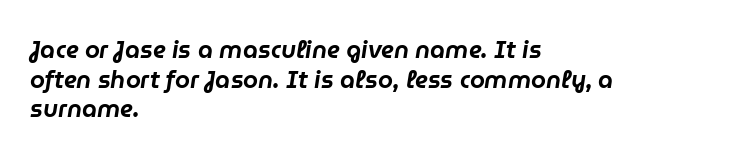
This is oblique type, the kind used for emphasis or titles. The passage shown has conventional tracking throughout. The lines in this sample share a left origin and differ only in where they stop. The space beneath each line is pristine and unruled.
